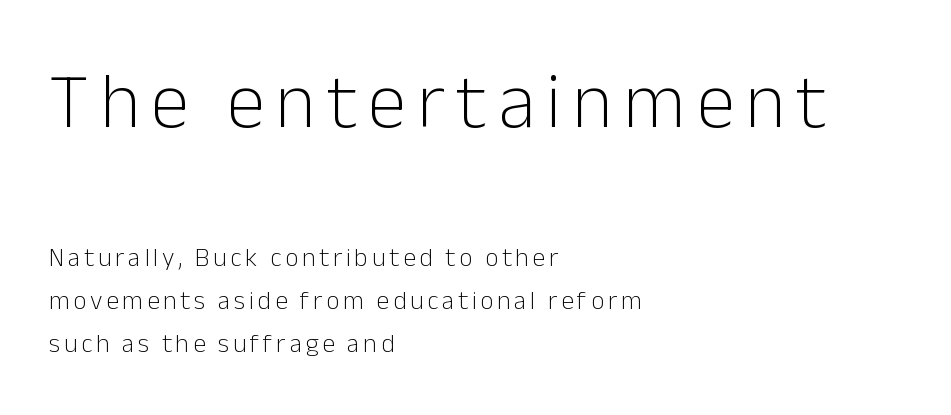
The weight would be labelled regular, book, light, or lighter still. A typesetter would call this leading conventional body-copy spacing. Underlining? Definitely not there. Vertical strokes here are truly vertical. The face used here is proportionally spaced, like ordinary book or web type. Which chunk is bigger? The first one — the top block dwarfs the bottom.
